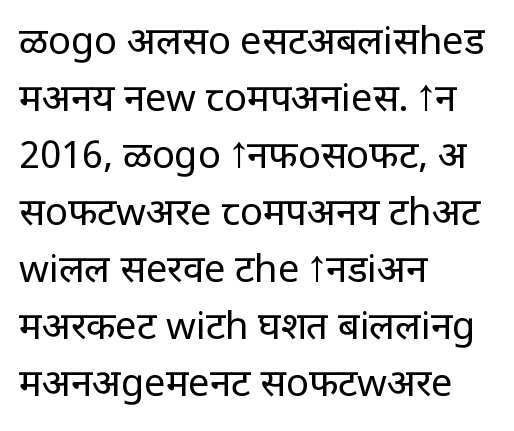
The image shows 38 px regular-weight sans-serif type, upright; set left-aligned, normal line spacing (1.5x), normal letter spacing, not underlined; low stroke contrast and a large x-height.
